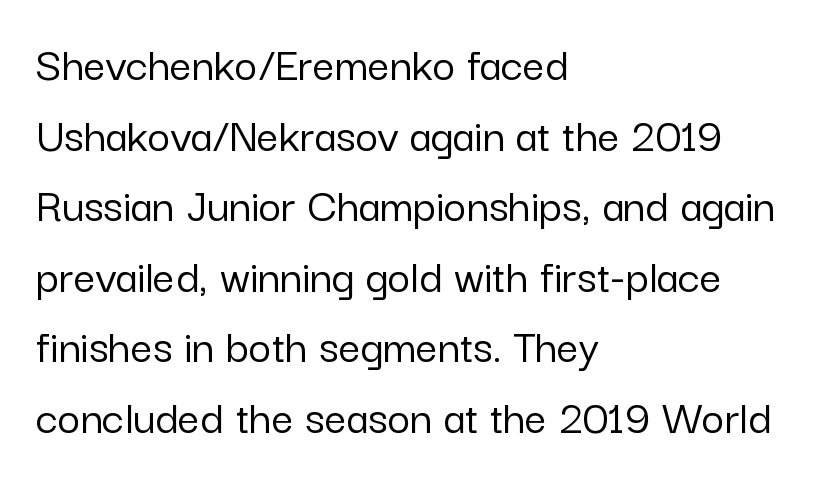
{"serif": "no", "italic": "no", "width": "normal", "stroke_contrast": "low", "x_height": "medium", "monospaced": "no", "underline": "no", "align": "left", "line_spacing": "normal", "line_spacing_ratio": 1.44, "letter_spacing": "normal", "letter_spacing_em": 0.0, "glyph_px": 49}
